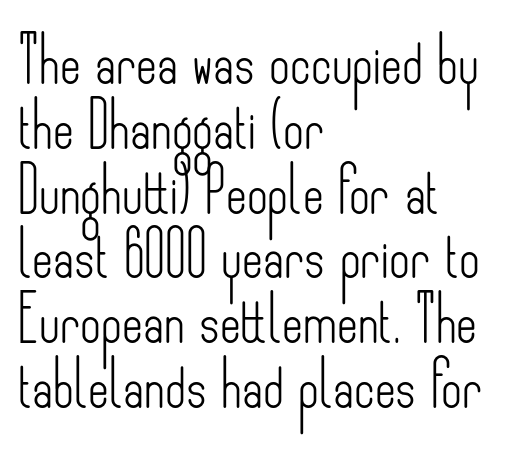
The image shows 45 px light, condensed sans-serif type, upright; set left-aligned, normal line spacing (1.44x), normal letter spacing, not underlined; low stroke contrast and a small x-height.
